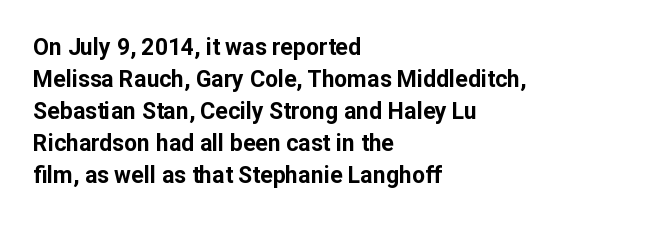
The image shows 23 px bold type, upright; set left-aligned, normal line spacing (1.39x), normal letter spacing, not underlined.
